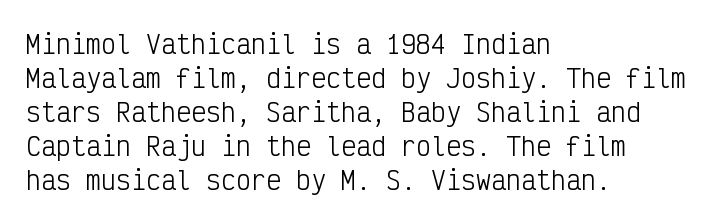
Q: Is the text bold? A: No.
Q: Is the text italic (slanted)? A: No, it is upright.
Q: Is the text underlined? A: No.
Q: How is the paragraph aligned? A: Left-aligned.
Q: Is the spacing between letters normal or unusually wide? A: Normal.
Q: Is the spacing between lines tight, normal or loose? A: Normal.
